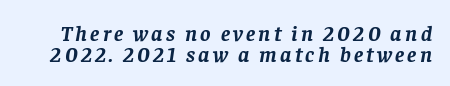
Q: Is the text bold? A: Yes.
Q: Is the text italic (slanted)? A: Yes, it leans right by about 8 degrees.
Q: Is the text underlined? A: No.
Q: Is the spacing between lines tight, normal or loose? A: Tight.
